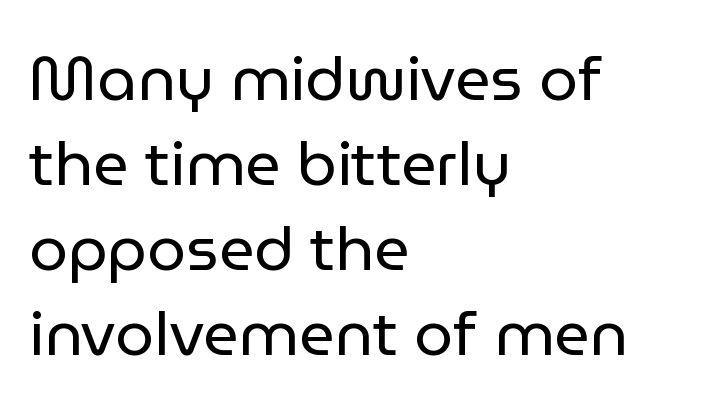
{"serif": "no", "italic": "no", "bold": "no", "weight": "regular", "width": "normal", "stroke_contrast": "low", "x_height": "medium", "monospaced": "no", "underline": "no", "align": "left", "line_spacing": "normal", "line_spacing_ratio": 1.37, "letter_spacing": "normal", "letter_spacing_em": 0.0, "glyph_px": 62}
